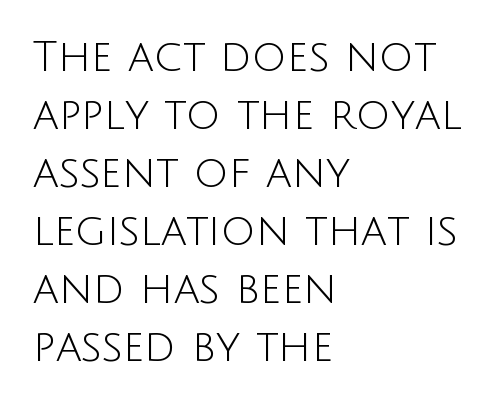
Q: Is the text bold? A: No.
Q: Is the text italic (slanted)? A: No, it is upright.
Q: Is the typeface a serif or a sans-serif typeface? A: Sans-serif.
Q: Is the text underlined? A: No.
Q: How is the paragraph aligned? A: Left-aligned.
Q: Is the spacing between letters normal or unusually wide? A: Normal.
Q: Is the spacing between lines tight, normal or loose? A: Normal.
Q: Width (condensed, normal, or wide)? A: Normal.
Q: Stroke contrast? A: Low.
Q: x-height? A: Large.
Q: Monospaced? A: No.
